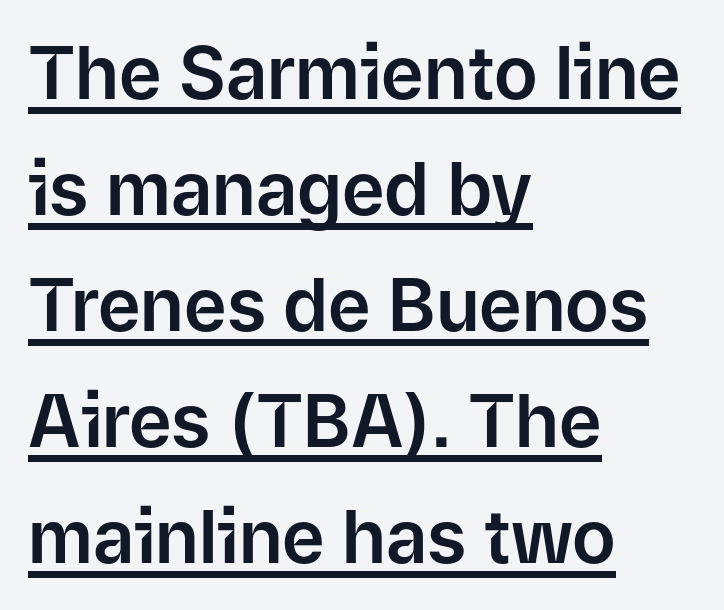
Q: Is the text italic (slanted)? A: No, it is upright.
Q: Is the typeface a serif or a sans-serif typeface? A: Sans-serif.
Q: Is the text underlined? A: Yes.
Q: How is the paragraph aligned? A: Left-aligned.
Q: Is the spacing between letters normal or unusually wide? A: Normal.
Q: Is the spacing between lines tight, normal or loose? A: Normal.
Q: Width (condensed, normal, or wide)? A: Normal.
Q: Stroke contrast? A: Low.
Q: x-height? A: Medium.
Q: Monospaced? A: No.
